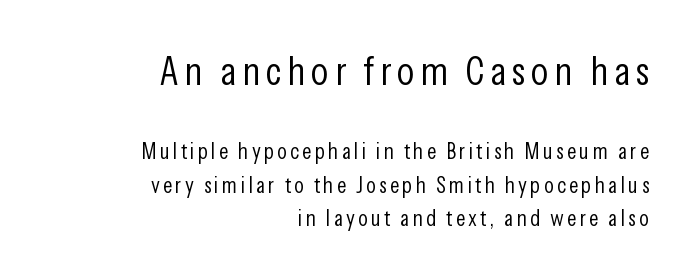
The glyphs in this specimen are sans serif. Reading top to bottom, the characters get smaller at the block break. Casual observation: everything's shoved over to the right. Whoever set this chose a conventional vertical rhythm. Note the varied advance widths — an 'i' is clearly narrower than an 'm'.
